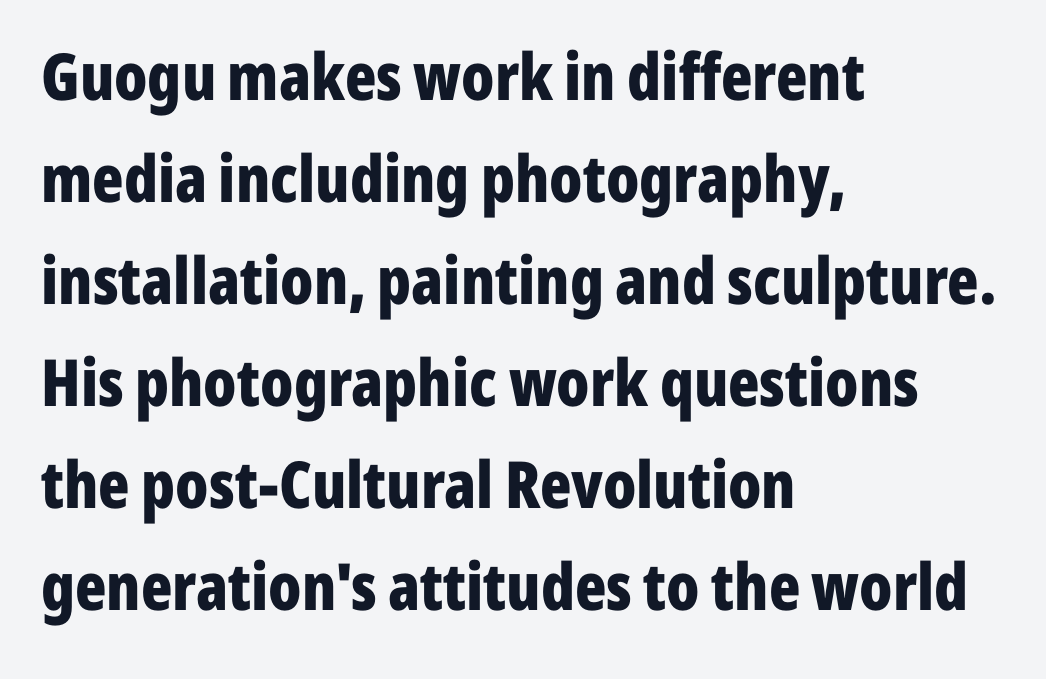
{"serif": "no", "italic": "no", "bold": "yes", "weight": "bold", "width": "condensed", "stroke_contrast": "low", "x_height": "medium", "monospaced": "no", "underline": "no", "align": "left", "line_spacing": "normal", "line_spacing_ratio": 1.57, "letter_spacing": "normal", "letter_spacing_em": 0.0, "glyph_px": 65}
